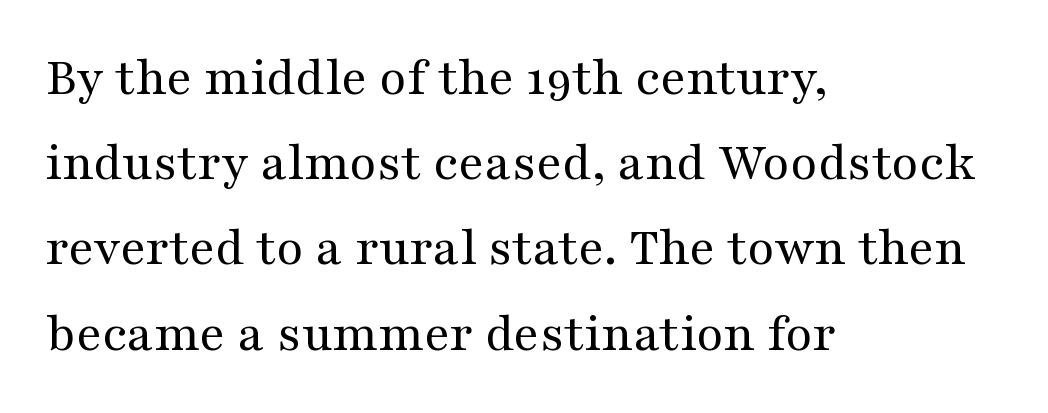
Weight: in the light-to-regular range. This sample uses plain, unmodified letter spacing. The text was rendered using a seriffed face with decorative stroke endings. Type without underlining. The vertical gap from one line to the next is medium. The letters advance in unequal steps, a hallmark of proportional type.
